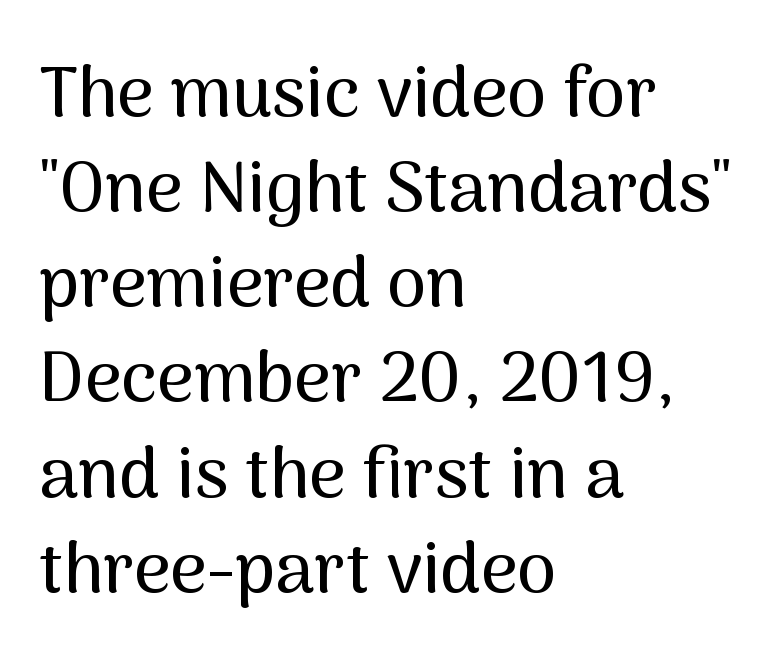
The image shows 71 px sans-serif type, upright; set left-aligned, normal line spacing (1.34x), normal letter spacing, not underlined; medium stroke contrast and a medium x-height.
